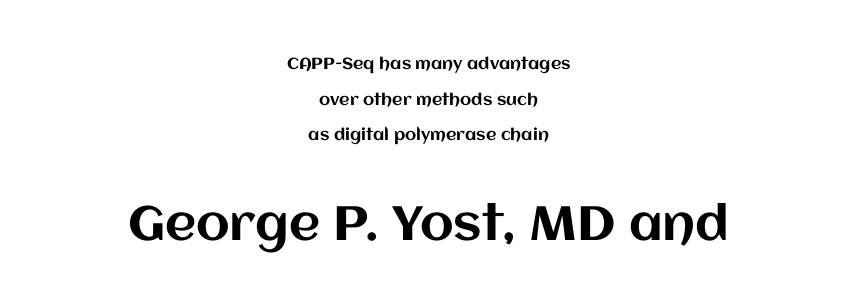
Students, observe: this is what heavily led, spacious text looks like. Alignment: centered. Quick note: not italic, upright. Is this a fixed-width face? No — the glyphs have proportional, varying widths. Lines of text with bare space underneath.
